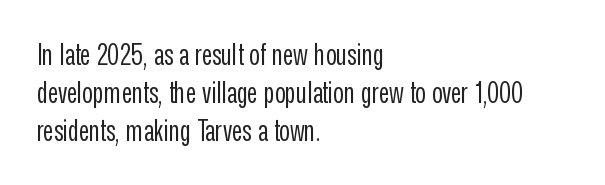
Q: Is the text bold? A: No.
Q: Is the text italic (slanted)? A: No, it is upright.
Q: Is the typeface a serif or a sans-serif typeface? A: Sans-serif.
Q: Is the text underlined? A: No.
Q: How is the paragraph aligned? A: Left-aligned.
Q: Is the spacing between letters normal or unusually wide? A: Normal.
Q: Is the spacing between lines tight, normal or loose? A: Normal.
Q: Width (condensed, normal, or wide)? A: Condensed.
Q: Stroke contrast? A: Low.
Q: x-height? A: Medium.
Q: Monospaced? A: No.
